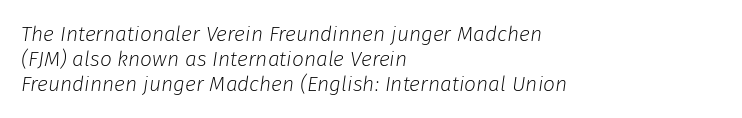
Q: Is the text bold? A: No.
Q: Is the text italic (slanted)? A: Yes, it leans right by about 8 degrees.
Q: Is the text underlined? A: No.
Q: How is the paragraph aligned? A: Left-aligned.
Q: Is the spacing between letters normal or unusually wide? A: Normal.
